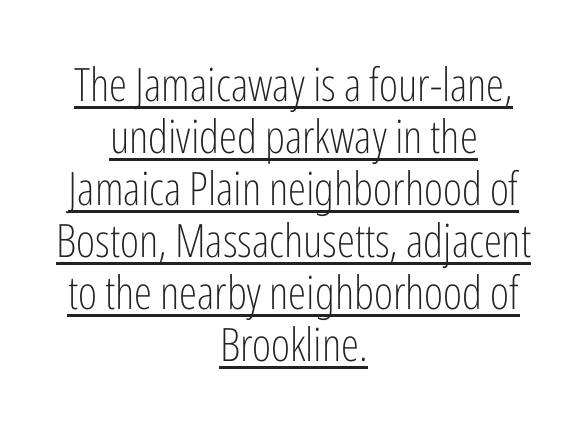
The image shows 46 px light, condensed sans-serif type, upright; set centered, tight line spacing (1.13x), normal letter spacing, underlined; low stroke contrast and a medium x-height.
